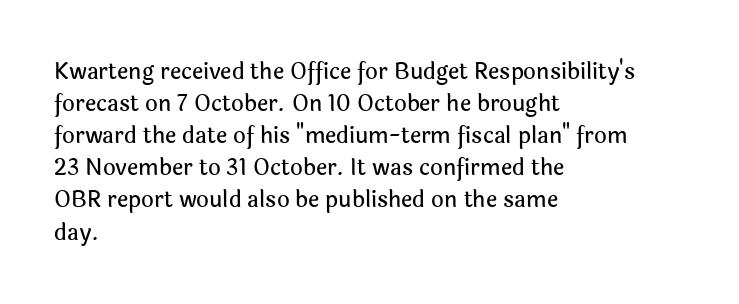
These lines were composed using upright roman letters. If you drew a ruler down the left edge, every line would touch it. In terms of leading, this rendering sits right in the middle. These lines keep a tight, regular rhythm from letter to letter. The glyphs are unaccompanied by any horizontal stroke below them.
